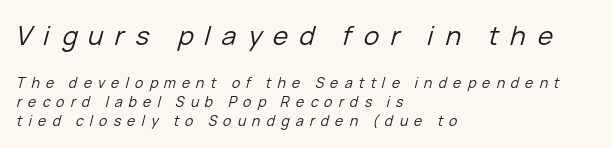
Q: Is the text bold? A: No.
Q: Is the text italic (slanted)? A: Yes, it leans right by about 15 degrees.
Q: Is the text underlined? A: No.
Q: How is the paragraph aligned? A: Left-aligned.
Q: Is the spacing between letters normal or unusually wide? A: Unusually wide.
Q: Is the spacing between lines tight, normal or loose? A: Normal.
Q: Which block of text is set in a larger size, the first (top) or the second (bottom)? A: The first (top) one.
